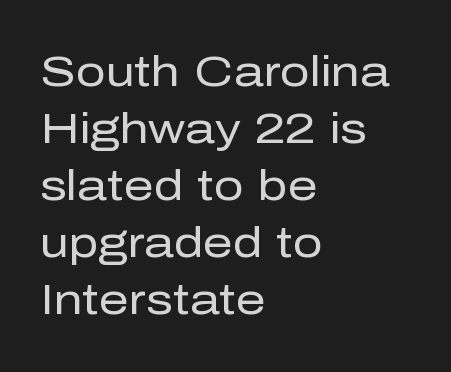
Type style note: lacks serifs. The face looks like a standard text weight, possibly lighter. A roman cut, with each character standing at attention. Inter-character spacing is left at the font's built-in metrics.
